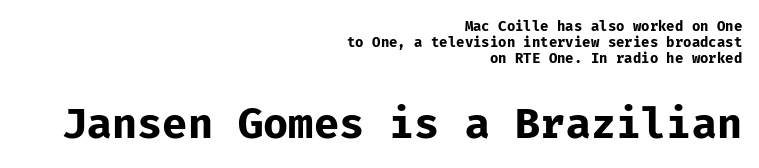
Q: Is the text bold? A: Yes.
Q: Is the text italic (slanted)? A: No, it is upright.
Q: Is the typeface a serif or a sans-serif typeface? A: Sans-serif.
Q: Is the text underlined? A: No.
Q: How is the paragraph aligned? A: Right-aligned.
Q: Is the spacing between letters normal or unusually wide? A: Normal.
Q: Is the spacing between lines tight, normal or loose? A: Tight.
Q: Which block of text is set in a larger size, the first (top) or the second (bottom)? A: The second (bottom) one.
Q: Width (condensed, normal, or wide)? A: Normal.
Q: Stroke contrast? A: Low.
Q: x-height? A: Medium.
Q: Monospaced? A: Yes.
